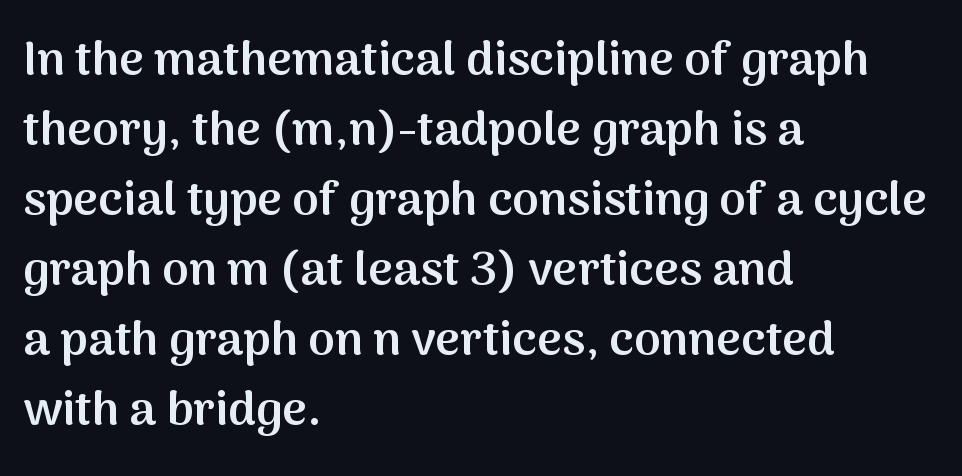
The letters advance in unequal steps, a hallmark of proportional type. Is there much room between lines? A standard amount, neither cramped nor airy. The setting favours the left margin, as ordinary paragraphs usually do. Just letters on the line, the space beneath them empty. Look at the tracking — it's just the regular setting, nothing added.
